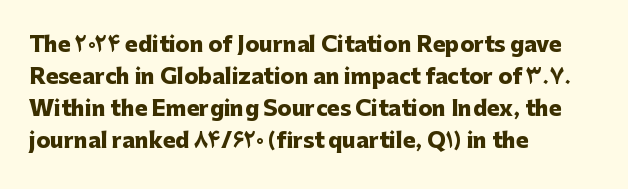
{"italic": "no", "bold": "yes", "underline": "no", "align": "left", "line_spacing": "normal", "line_spacing_ratio": 1.52, "letter_spacing": "normal", "letter_spacing_em": 0.0, "glyph_px": 21}
